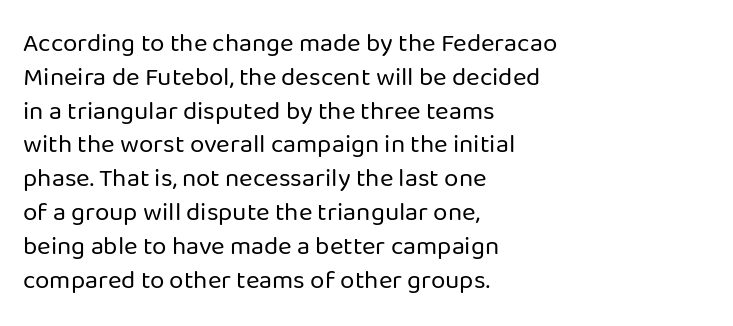
Descenders are the only things crossing below the line. Vertical strokes here are truly vertical. Compared with typical paragraphs, the rows here are spaced about the same. The setting favours the left margin, as ordinary paragraphs usually do.
